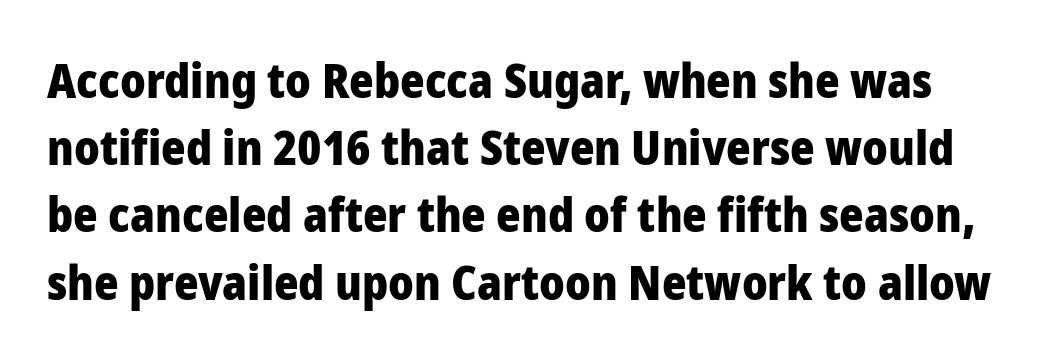
Q: Is the text bold? A: Yes.
Q: Is the text italic (slanted)? A: No, it is upright.
Q: Is the typeface a serif or a sans-serif typeface? A: Sans-serif.
Q: Is the text underlined? A: No.
Q: Is the spacing between letters normal or unusually wide? A: Normal.
Q: Is the spacing between lines tight, normal or loose? A: Normal.
Q: Width (condensed, normal, or wide)? A: Normal.
Q: Stroke contrast? A: Low.
Q: x-height? A: Medium.
Q: Monospaced? A: No.
